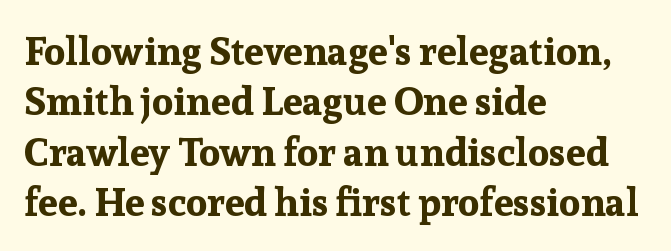
The image shows 39 px bold serif type, upright; set left-aligned, normal line spacing (1.29x), normal letter spacing, not underlined; low stroke contrast and a medium x-height.
